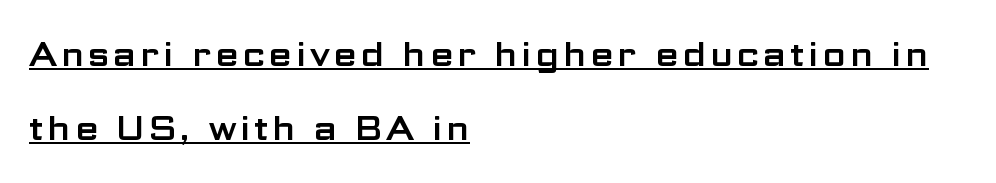
{"serif": "no", "italic": "no", "width": "wide", "stroke_contrast": "low", "x_height": "medium", "monospaced": "no", "underline": "yes", "align": "left", "line_spacing": "loose", "line_spacing_ratio": 2.17, "glyph_px": 34}
